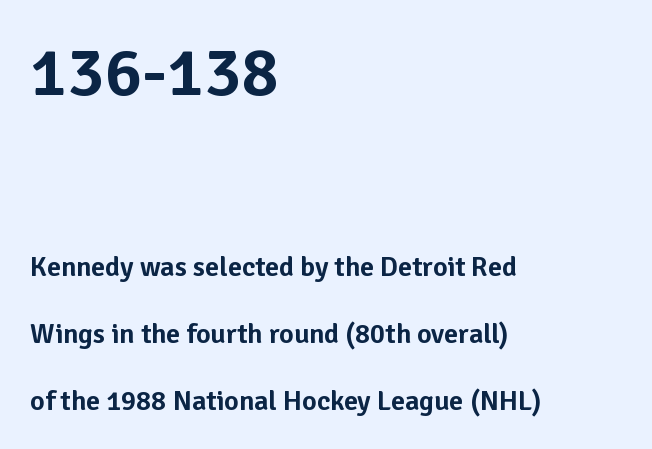
The image shows 69 px sans-serif type, upright; set left-aligned, loose line spacing (2.38x), normal letter spacing, not underlined; the first (top) block is 2.46x larger; low stroke contrast and a medium x-height.
